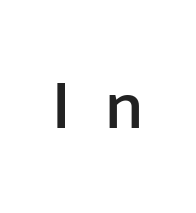
Type without underlining. These lines are composed in type without serifs. Is there any slant? The stems are plumb. Short note: letters widely spaced. Think of a printed novel: that variable character pitch is what you see here.
